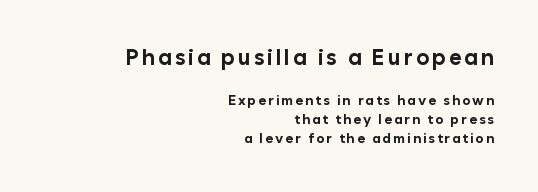
The image shows 22 px bold type, upright; set right-aligned, normal line spacing (1.35x), not underlined; the first (top) block is 1.57x larger.
